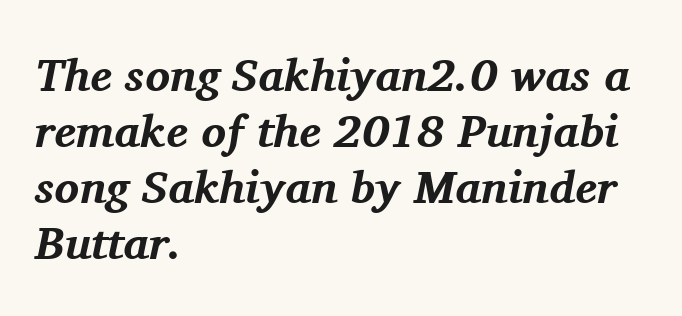
The image shows 46 px bold serif type, italic (leaning right); set left-aligned, line spacing 1.22x, normal letter spacing, not underlined; medium stroke contrast and a medium x-height.
